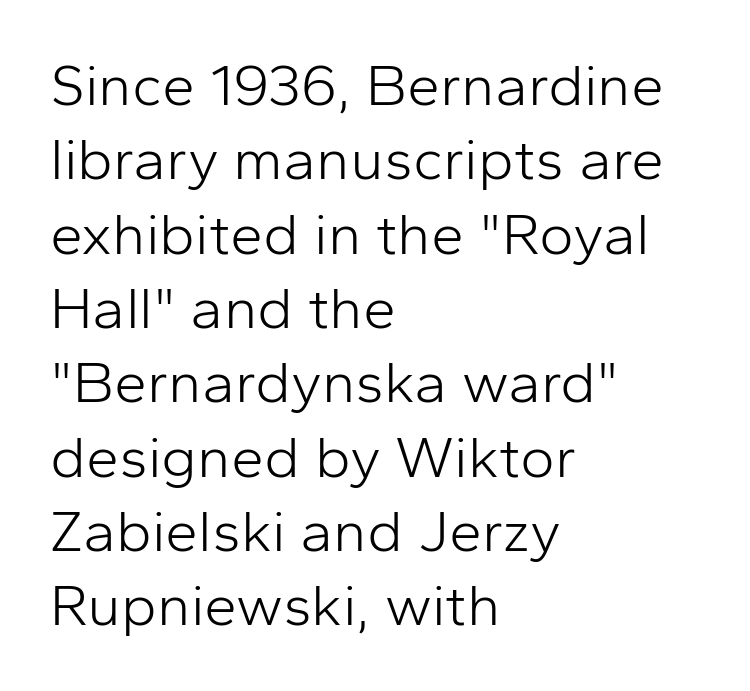
Q: Is the text bold? A: No.
Q: Is the text italic (slanted)? A: No, it is upright.
Q: Is the typeface a serif or a sans-serif typeface? A: Sans-serif.
Q: Is the text underlined? A: No.
Q: How is the paragraph aligned? A: Left-aligned.
Q: Is the spacing between letters normal or unusually wide? A: Normal.
Q: Is the spacing between lines tight, normal or loose? A: Normal.
Q: Width (condensed, normal, or wide)? A: Normal.
Q: Stroke contrast? A: Low.
Q: x-height? A: Medium.
Q: Monospaced? A: No.
